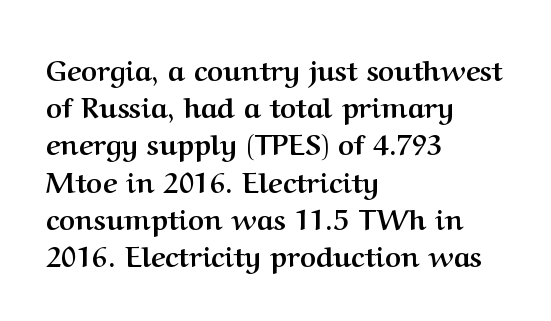
The image shows 28 px semibold serif type, upright; set left-aligned, normal line spacing (1.33x), normal letter spacing, not underlined; medium stroke contrast and a medium x-height.
